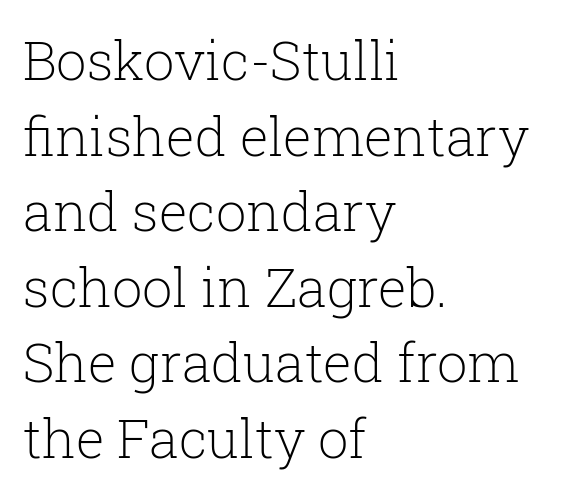
Is this a fixed-width face? No — the glyphs have proportional, varying widths. When letters stand straight like this, we call the style roman or upright. One-word summary of the alignment: left. Compared with typical paragraphs, the rows here are spaced about the same. The letters look calm and open, with moderate or lighter stems.
